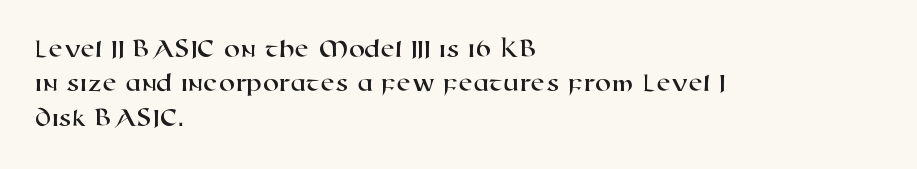
Q: Is the text underlined? A: No.
Q: How is the paragraph aligned? A: Left-aligned.
Q: Is the spacing between letters normal or unusually wide? A: Normal.
Q: Is the spacing between lines tight, normal or loose? A: Normal.
